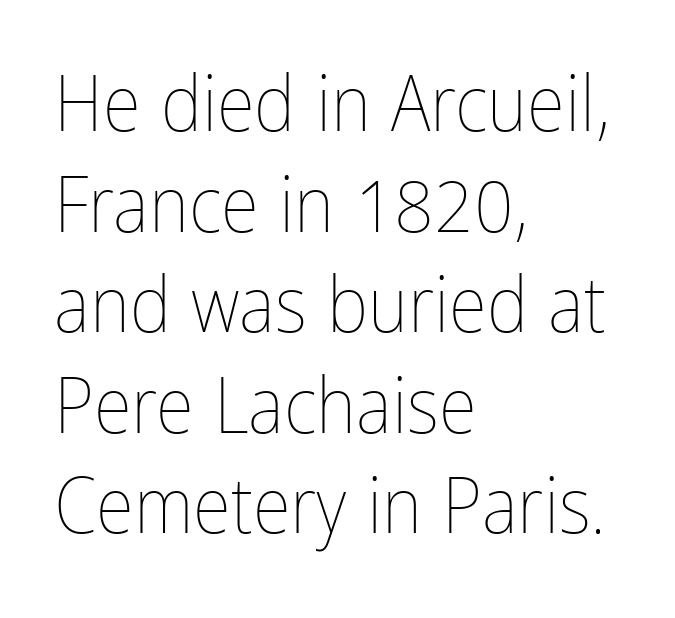
{"italic": "no", "bold": "no", "weight": "thin", "width": "condensed", "stroke_contrast": "low", "x_height": "medium", "monospaced": "no", "underline": "no", "align": "left", "line_spacing": "normal", "line_spacing_ratio": 1.29, "letter_spacing": "normal", "letter_spacing_em": 0.0, "glyph_px": 78}
